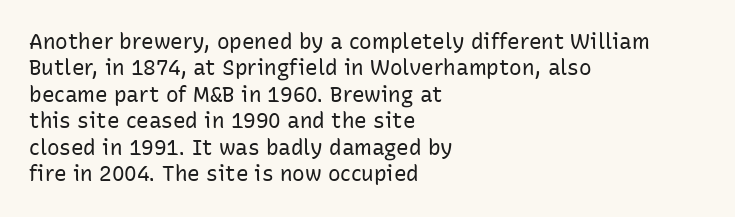
The image shows 21 px text type, upright; set left-aligned, normal line spacing (1.26x), normal letter spacing, not underlined.
